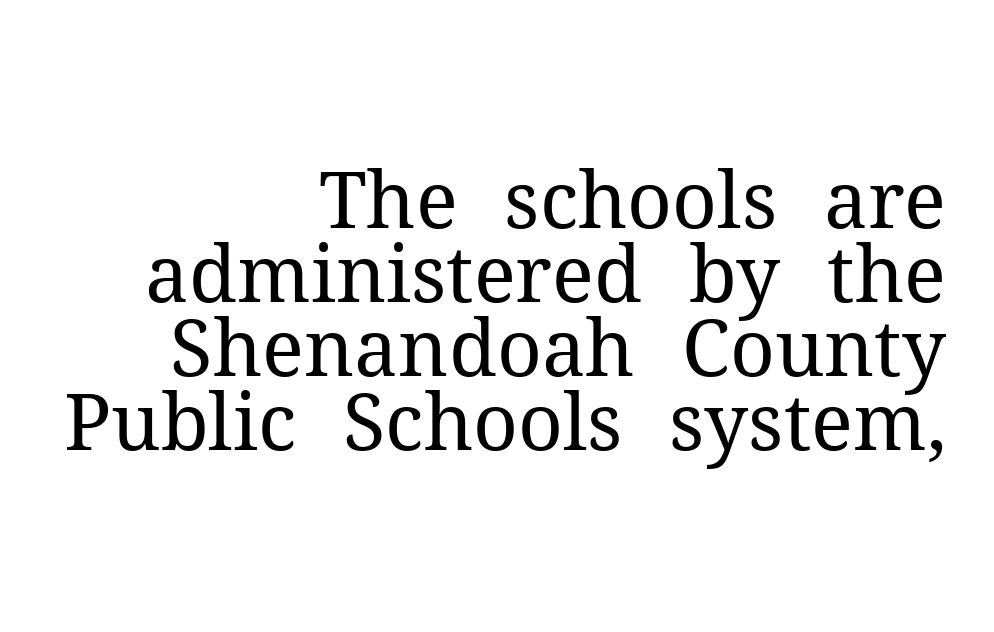
The image shows 78 px regular-weight serif type, upright; set right-aligned, tight line spacing (0.95x), normal letter spacing, not underlined; medium stroke contrast and a medium x-height.
